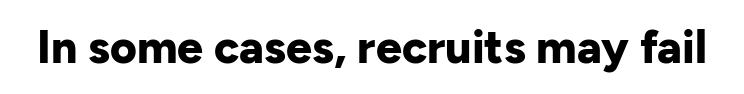
{"serif": "no", "italic": "no", "bold": "yes", "weight": "bold", "width": "normal", "stroke_contrast": "low", "x_height": "medium", "monospaced": "no", "underline": "no", "letter_spacing": "normal", "letter_spacing_em": 0.0, "glyph_px": 46}
